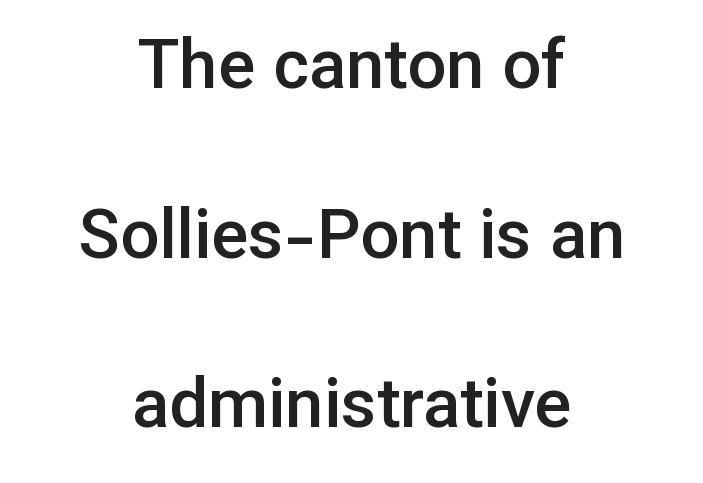
Q: Is the text bold? A: Semi-bold.
Q: Is the text italic (slanted)? A: No, it is upright.
Q: Is the typeface a serif or a sans-serif typeface? A: Sans-serif.
Q: Is the text underlined? A: No.
Q: How is the paragraph aligned? A: Centered.
Q: Is the spacing between letters normal or unusually wide? A: Normal.
Q: Is the spacing between lines tight, normal or loose? A: Loose.
Q: Width (condensed, normal, or wide)? A: Normal.
Q: Stroke contrast? A: Low.
Q: x-height? A: Medium.
Q: Monospaced? A: No.
